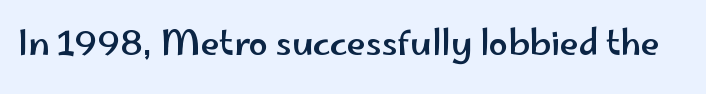
{"serif": "no", "italic": "no", "width": "wide", "stroke_contrast": "low", "x_height": "small", "monospaced": "no", "underline": "no", "letter_spacing": "normal", "letter_spacing_em": 0.0, "glyph_px": 34}
